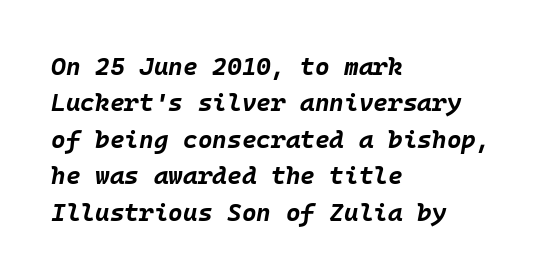
{"italic": "yes", "lean": "right", "slant_degrees": 10, "bold": "yes", "underline": "no", "align": "left", "line_spacing": "normal", "line_spacing_ratio": 1.46, "letter_spacing": "normal", "letter_spacing_em": 0.0, "glyph_px": 25}
